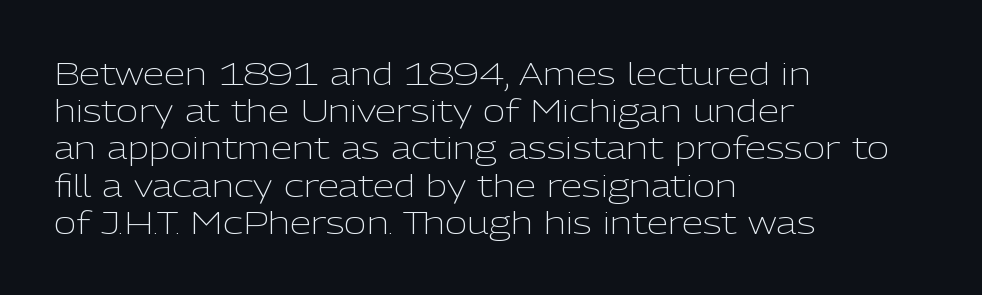
You could not count columns in this text — the font is proportionally spaced. The gaps between neighbouring characters are ordinary and unremarkable. Summary of weight: not heavy and not bold. The paragraph shown leans on its left margin.
